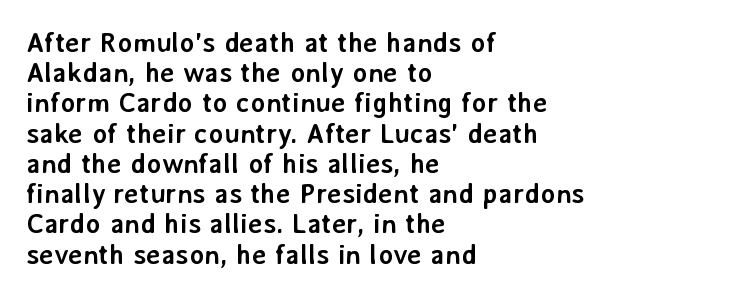
Q: Is the text bold? A: Yes.
Q: Is the text italic (slanted)? A: No, it is upright.
Q: Is the typeface a serif or a sans-serif typeface? A: Sans-serif.
Q: Is the text underlined? A: No.
Q: How is the paragraph aligned? A: Left-aligned.
Q: Is the spacing between letters normal or unusually wide? A: Normal.
Q: Is the spacing between lines tight, normal or loose? A: Tight.
Q: Width (condensed, normal, or wide)? A: Normal.
Q: Stroke contrast? A: Low.
Q: x-height? A: Medium.
Q: Monospaced? A: No.
